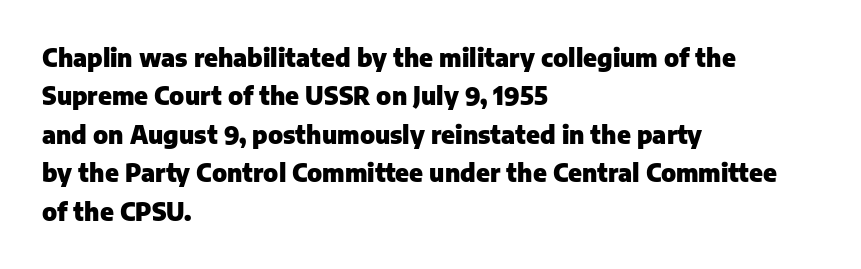
{"italic": "no", "bold": "yes", "underline": "no", "align": "left", "line_spacing": "normal", "line_spacing_ratio": 1.6, "letter_spacing": "normal", "letter_spacing_em": 0.0, "glyph_px": 24}
